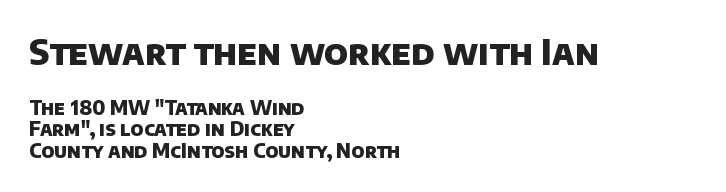
Notice how descenders almost collide with the ascenders below — that's tight leading. To sum up the face: it is a sans, with no serifs. A clean baseline with only descenders dipping below it. The face used here is proportionally spaced, like ordinary book or web type. Heft: maximum for text — a bold.
